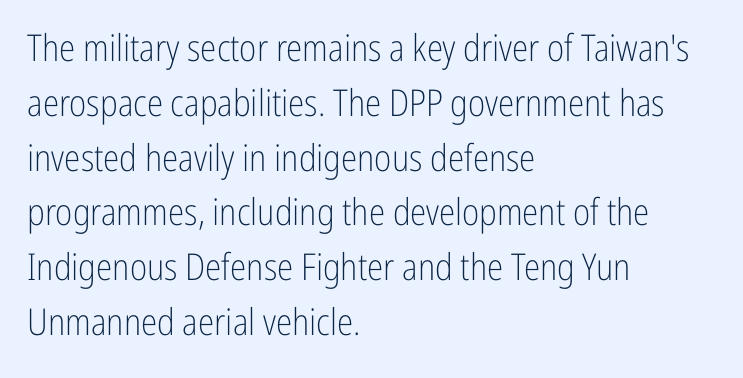
Q: Is the text bold? A: No.
Q: Is the text italic (slanted)? A: No, it is upright.
Q: Is the typeface a serif or a sans-serif typeface? A: Sans-serif.
Q: Is the text underlined? A: No.
Q: How is the paragraph aligned? A: Left-aligned.
Q: Is the spacing between letters normal or unusually wide? A: Normal.
Q: Is the spacing between lines tight, normal or loose? A: Normal.
Q: Width (condensed, normal, or wide)? A: Condensed.
Q: Stroke contrast? A: Low.
Q: x-height? A: Medium.
Q: Monospaced? A: No.
